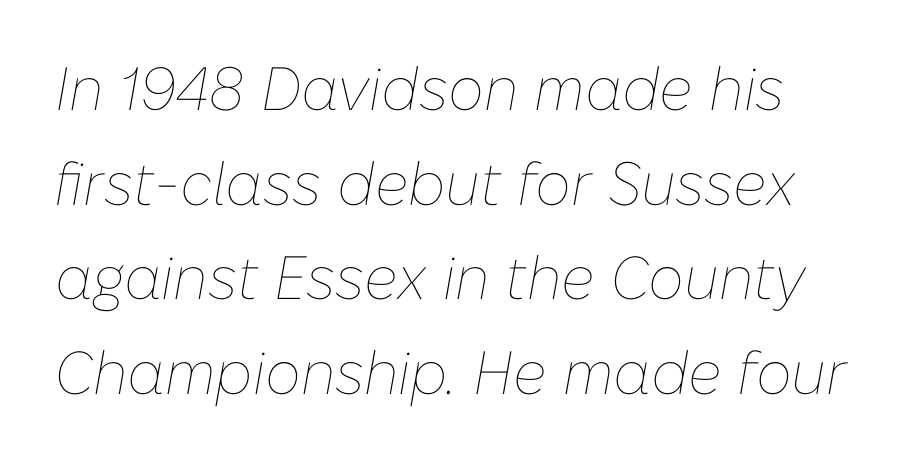
Q: Is the text bold? A: No.
Q: Is the text italic (slanted)? A: Yes, it leans right by about 10 degrees.
Q: Is the text underlined? A: No.
Q: Is the spacing between letters normal or unusually wide? A: Normal.
Q: Is the spacing between lines tight, normal or loose? A: Normal.
Q: Width (condensed, normal, or wide)? A: Normal.
Q: Stroke contrast? A: Low.
Q: x-height? A: Medium.
Q: Monospaced? A: No.
